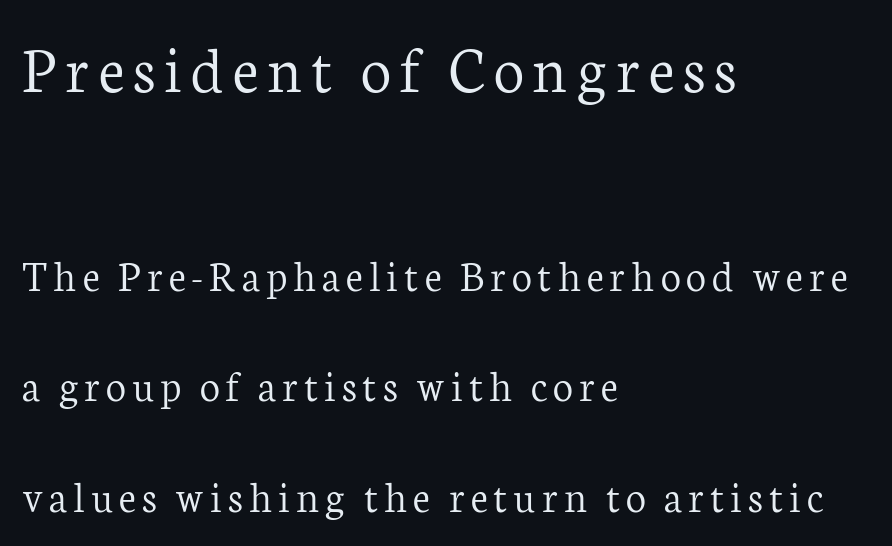
Q: Is the text bold? A: No.
Q: Is the text italic (slanted)? A: No, it is upright.
Q: Is the typeface a serif or a sans-serif typeface? A: Serif.
Q: Is the text underlined? A: No.
Q: How is the paragraph aligned? A: Left-aligned.
Q: Is the spacing between lines tight, normal or loose? A: Loose.
Q: Which block of text is set in a larger size, the first (top) or the second (bottom)? A: The first (top) one.
Q: Width (condensed, normal, or wide)? A: Normal.
Q: Stroke contrast? A: Low.
Q: x-height? A: Medium.
Q: Monospaced? A: No.
